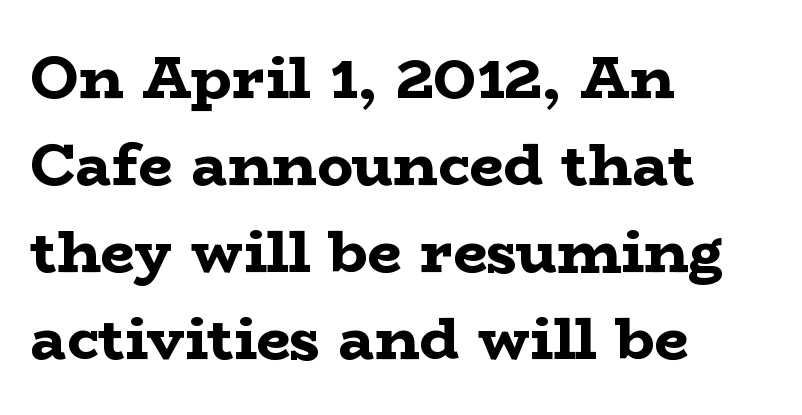
Every row of glyphs begins at an identical x-position on the left. What stands out about the letter spacing? Nothing — it is the standard amount. Strokes here are thick enough to call this a true bold. Decoration check: the copy has no underline.
